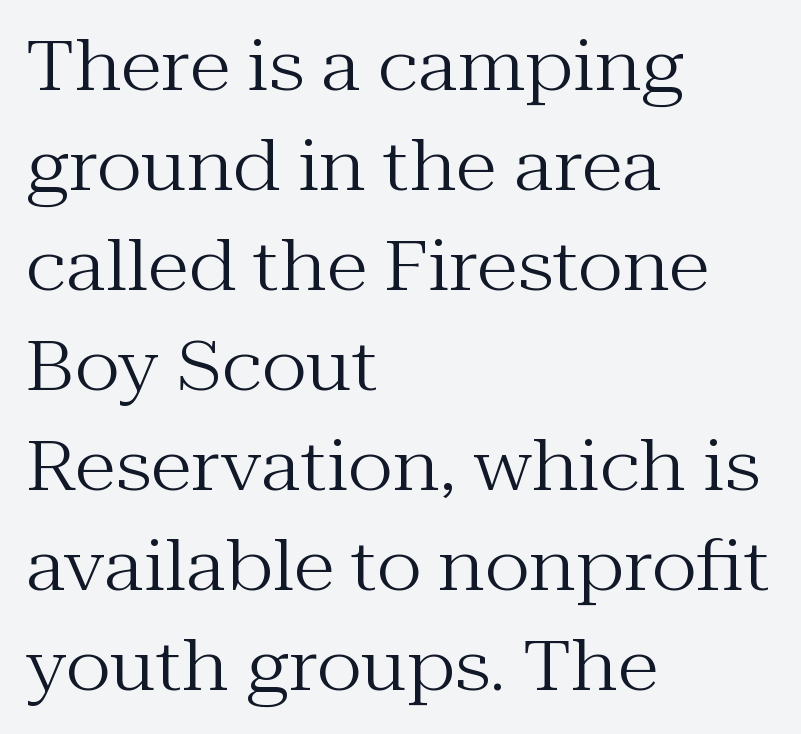
{"serif": "yes", "italic": "no", "bold": "no", "weight": "regular", "width": "normal", "stroke_contrast": "medium", "x_height": "medium", "monospaced": "no", "underline": "no", "align": "left", "line_spacing": "normal", "line_spacing_ratio": 1.45, "letter_spacing": "normal", "letter_spacing_em": 0.0, "glyph_px": 69}
